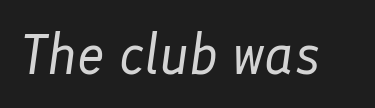
{"italic": "yes", "lean": "right", "slant_degrees": 8, "bold": "no", "weight": "regular", "width": "normal", "stroke_contrast": "low", "x_height": "medium", "monospaced": "no", "underline": "no", "letter_spacing": "normal", "letter_spacing_em": 0.0, "glyph_px": 56}
